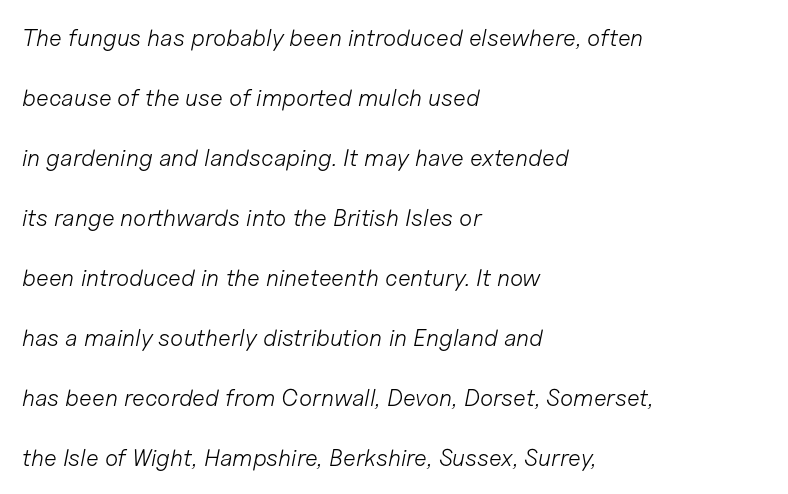
The typeface has the unassuming heft of standard copy or less. If you drew a line through each stem, it would be angled. Honestly, there is no underline to notice here at all. Students, note that the glyphs here touch the page at normal intervals. The passage is arranged the way most books set body copy — flush left. Students, observe: this is what heavily led, spacious text looks like.
